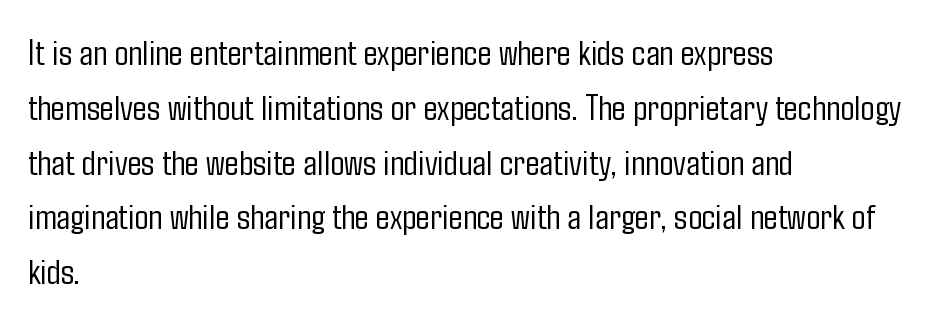
The image shows 37 px light, condensed sans-serif type, upright; set left-aligned, normal line spacing (1.48x), normal letter spacing, not underlined; low stroke contrast and a medium x-height.
